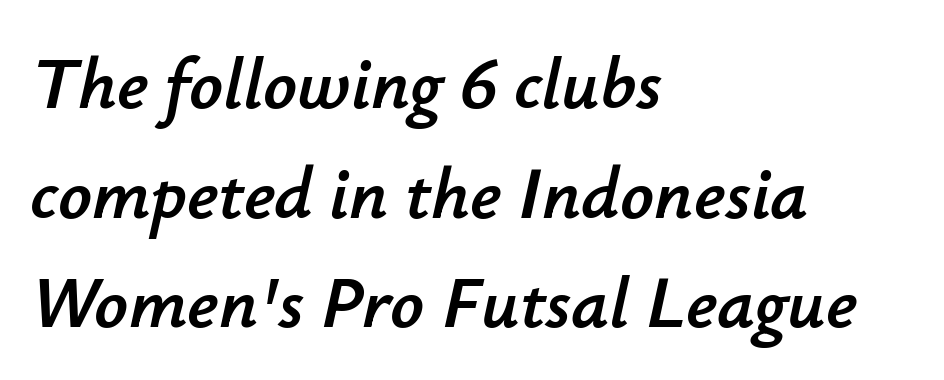
Q: Is the text italic (slanted)? A: Yes, it leans right by about 12 degrees.
Q: Is the text underlined? A: No.
Q: How is the paragraph aligned? A: Left-aligned.
Q: Is the spacing between letters normal or unusually wide? A: Normal.
Q: Is the spacing between lines tight, normal or loose? A: Normal.
Q: Width (condensed, normal, or wide)? A: Normal.
Q: Stroke contrast? A: Low.
Q: x-height? A: Small.
Q: Monospaced? A: No.
